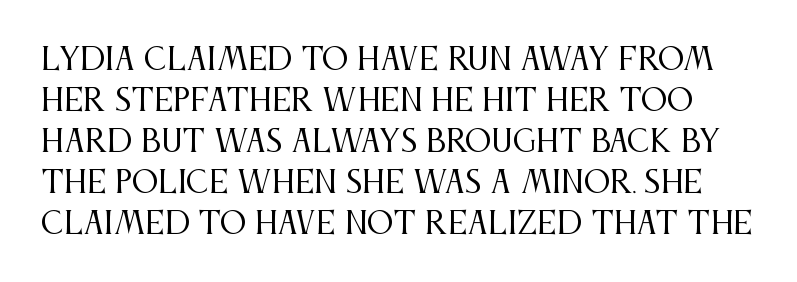
The image shows 30 px regular-weight, condensed serif type, upright; set normal line spacing (1.37x), normal letter spacing, not underlined; medium stroke contrast and a large x-height.
